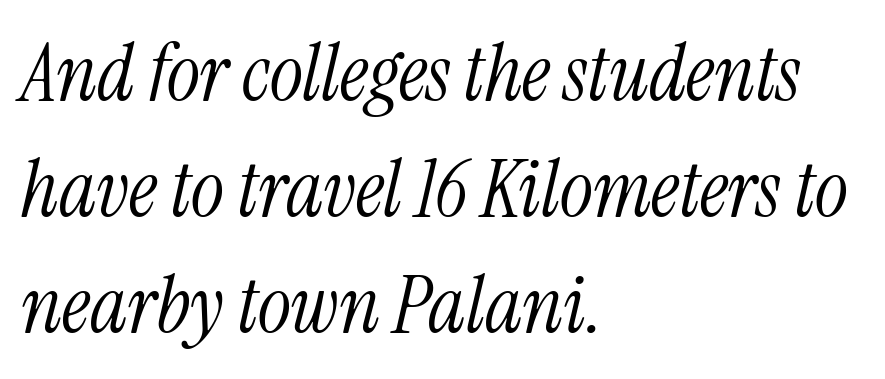
Nothing unusual about the tracking: characters are spaced as the font intends. Stroke terminals: seriffed. Here the designer chose a conventional face with non-uniform glyph widths. Just letters on the line, the space beneath them empty. Compared with typical paragraphs, the rows here are spaced about the same. Weight: in the light-to-regular range.
